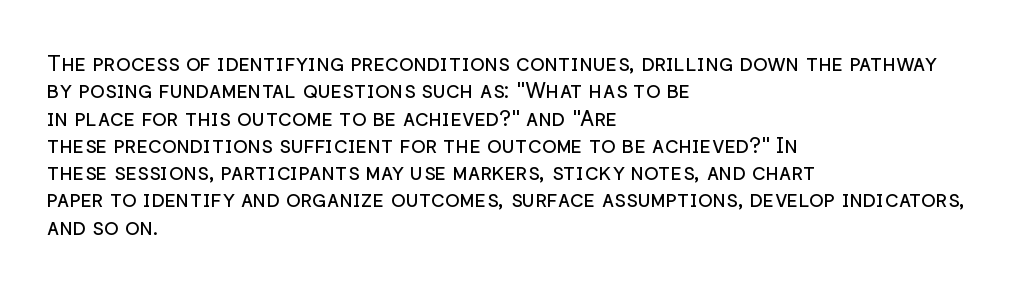
Q: Is the text bold? A: No.
Q: Is the text italic (slanted)? A: No, it is upright.
Q: Is the text underlined? A: No.
Q: How is the paragraph aligned? A: Left-aligned.
Q: Is the spacing between letters normal or unusually wide? A: Normal.
